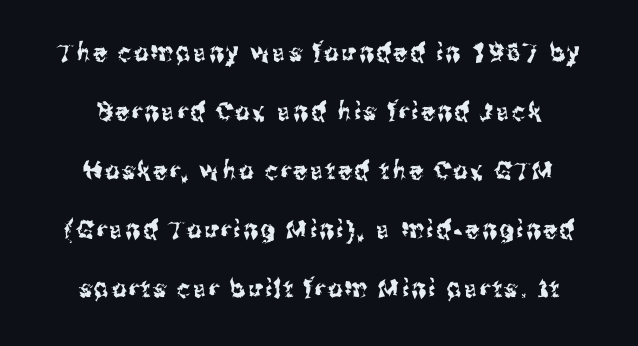
Horizontally, the lines are justified to the midpoint only. A bare baseline throughout the passage. It's the straight-up-and-down kind of type. Whoever set this chose breathing room over compactness in the vertical rhythm.
